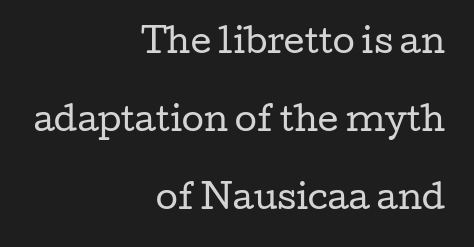
{"serif": "yes", "italic": "no", "bold": "no", "weight": "regular", "width": "wide", "stroke_contrast": "low", "x_height": "medium", "monospaced": "no", "underline": "no", "align": "right", "line_spacing": "loose", "line_spacing_ratio": 2.43, "letter_spacing": "normal", "letter_spacing_em": 0.0, "glyph_px": 32}
